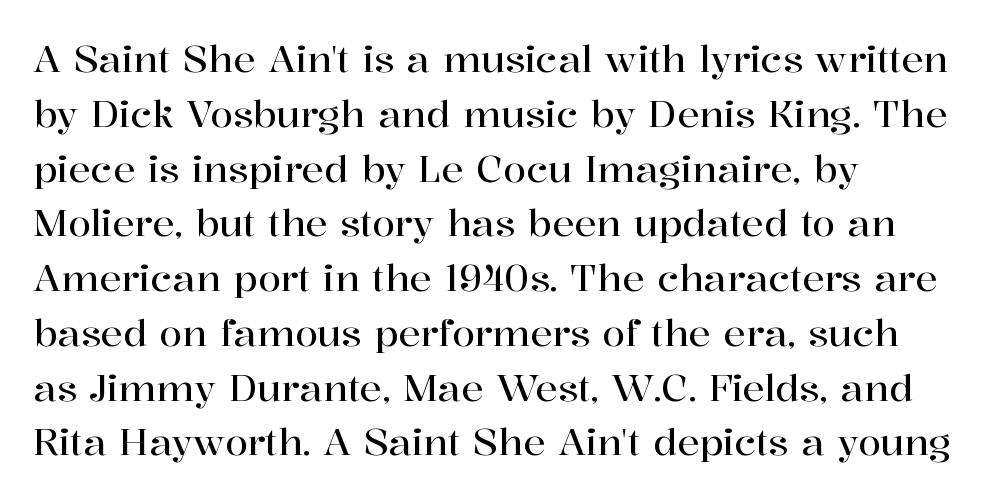
Q: Is the text italic (slanted)? A: No, it is upright.
Q: Is the typeface a serif or a sans-serif typeface? A: Serif.
Q: Is the text underlined? A: No.
Q: How is the paragraph aligned? A: Left-aligned.
Q: Is the spacing between letters normal or unusually wide? A: Normal.
Q: Is the spacing between lines tight, normal or loose? A: Normal.
Q: Width (condensed, normal, or wide)? A: Normal.
Q: Stroke contrast? A: High.
Q: x-height? A: Medium.
Q: Monospaced? A: No.
